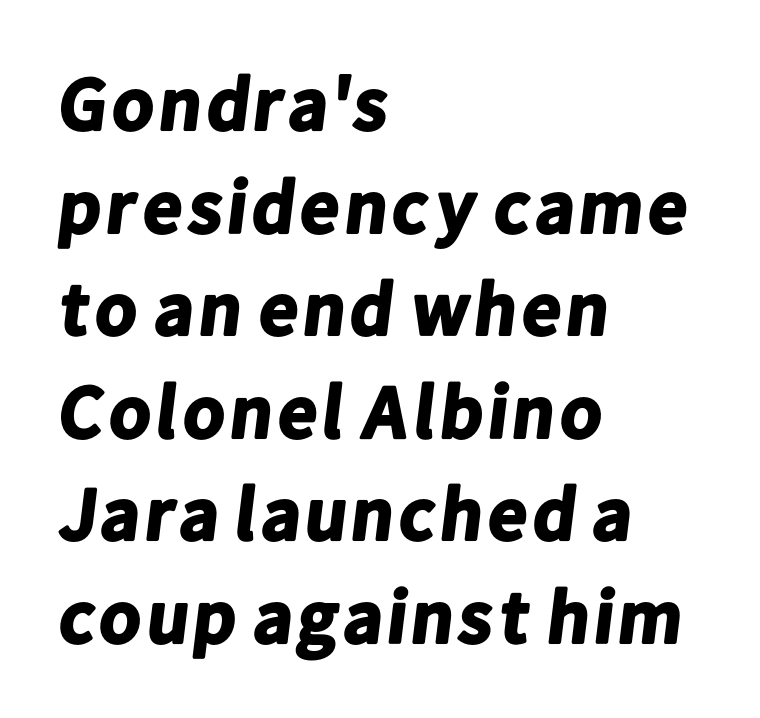
Compared with a centered layout, this one pins lines to the left instead. Letters rest on an invisible, unmarked baseline. Typesetter's note: full bold, strokes at maximum text heaviness. Tracking here is standard; glyphs follow each other at the usual distance.
